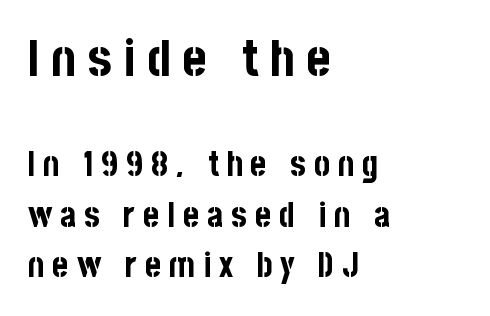
Q: Is the text bold? A: Yes.
Q: Is the text italic (slanted)? A: No, it is upright.
Q: Is the typeface a serif or a sans-serif typeface? A: Sans-serif.
Q: Is the text underlined? A: No.
Q: How is the paragraph aligned? A: Left-aligned.
Q: Is the spacing between letters normal or unusually wide? A: Unusually wide.
Q: Is the spacing between lines tight, normal or loose? A: Normal.
Q: Which block of text is set in a larger size, the first (top) or the second (bottom)? A: The first (top) one.
Q: Width (condensed, normal, or wide)? A: Condensed.
Q: Stroke contrast? A: Low.
Q: x-height? A: Large.
Q: Monospaced? A: No.
